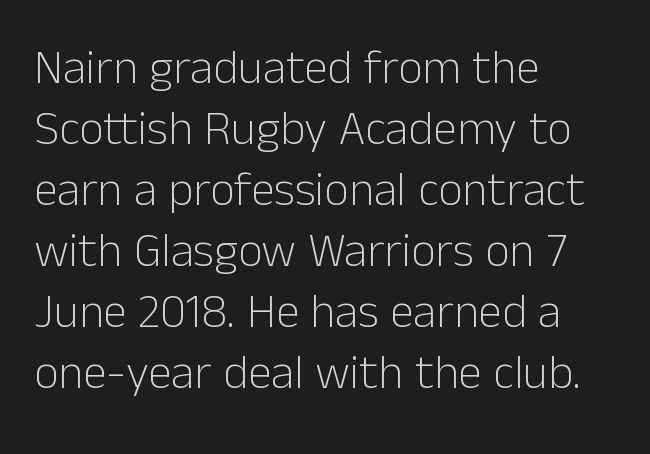
The image shows 48 px light sans-serif type, upright; set left-aligned, normal line spacing (1.27x), normal letter spacing, not underlined; low stroke contrast and a medium x-height.
